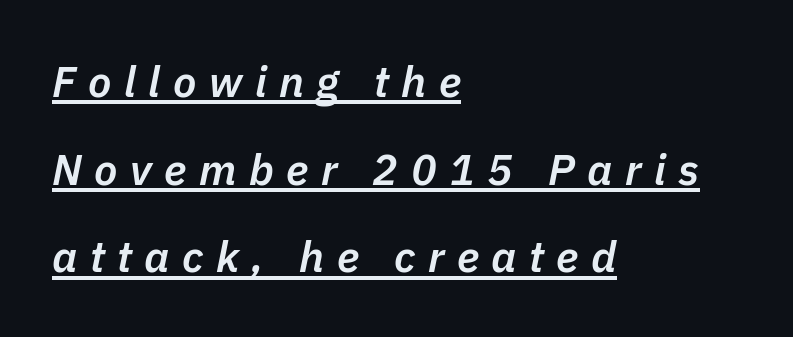
{"italic": "yes", "lean": "right", "slant_degrees": 11, "bold": "semi", "weight": "semibold", "width": "normal", "stroke_contrast": "low", "x_height": "medium", "monospaced": "no", "underline": "yes", "align": "left", "line_spacing": "loose", "line_spacing_ratio": 2.04, "letter_spacing": "wide", "letter_spacing_em": 0.29, "glyph_px": 43}
